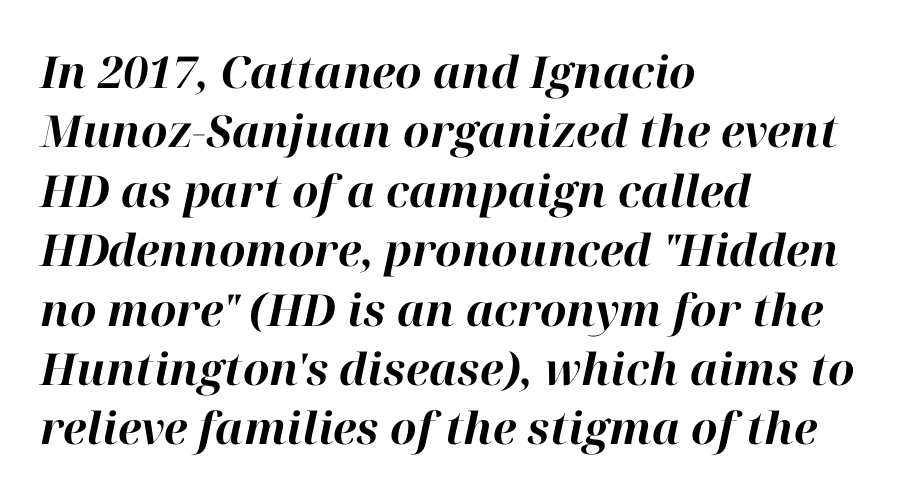
Does the lettering tilt? It does — this is italic. A classic flush-left, rag-right setting is used for this passage. Varying glyph widths throughout — classic text-font behaviour. Each glyph is drawn with heavy, bold strokes.
